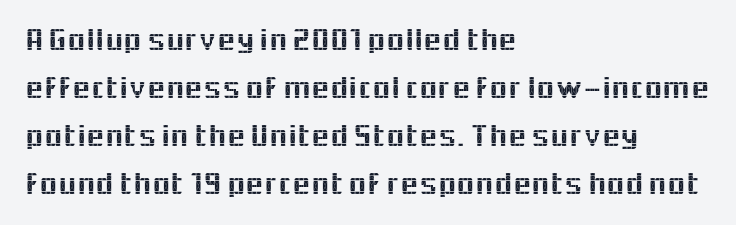
The rows are spaced the way most documents space them. Does extra space separate the letters? No, they use regular spacing. I'd call this a sans setting — the letters go barefoot. Only glyphs here, with clear space below each row.
